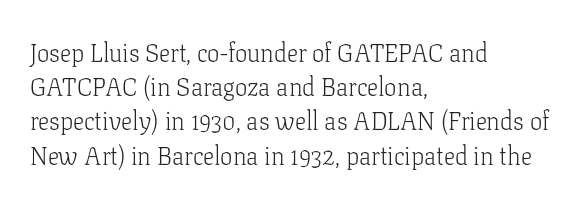
The area under the type is left untouched. A roman cut, with each character standing at attention. Observe the ordinary spacing: letters are neighbours, not strangers. Notice how the passage keeps a crisp vertical edge on the left only.
